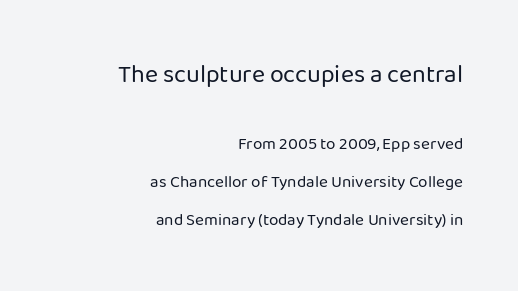
The image shows 25 px text type, upright; set right-aligned, loose line spacing (2.24x), normal letter spacing, not underlined; the first (top) block is 1.47x larger.
